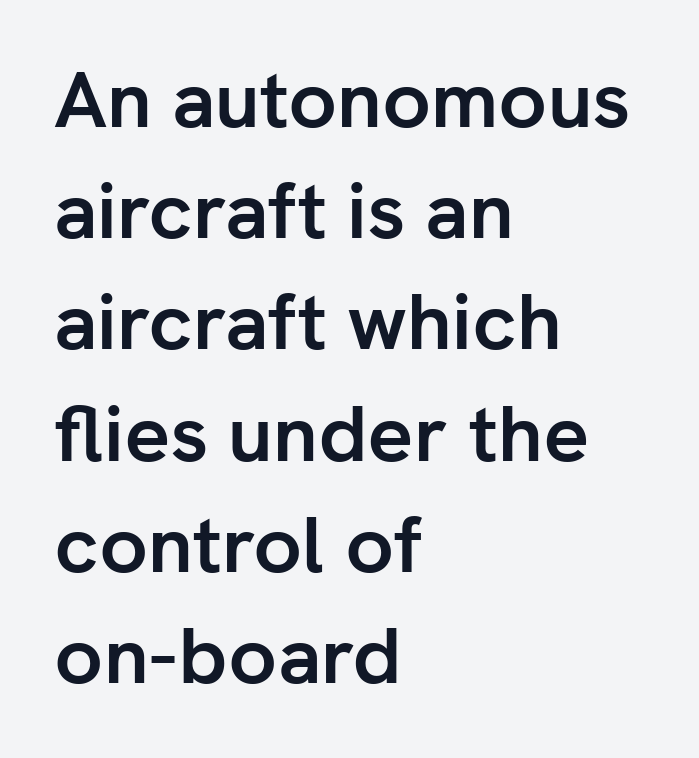
The image shows 80 px semibold sans-serif type, upright; set left-aligned, normal line spacing (1.39x), normal letter spacing, not underlined; low stroke contrast and a medium x-height.
